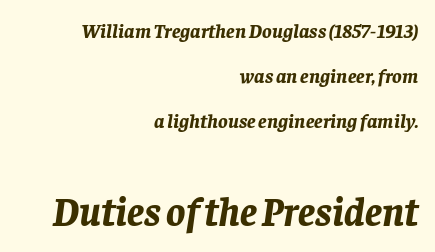
A flush-right, rag-left setting is used for this passage. Each glyph is drawn with heavy, bold strokes. The gaps between neighbouring characters are ordinary and unremarkable. It's the slanting kind of type.
